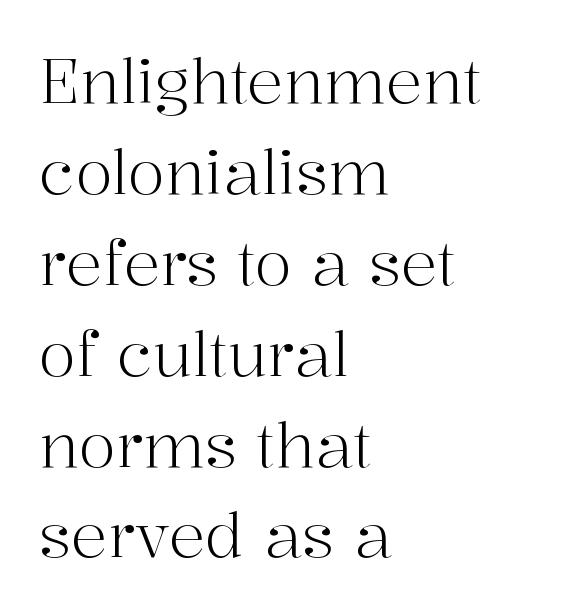
The image shows 61 px light serif type, upright; set left-aligned, normal line spacing (1.49x), normal letter spacing, not underlined; high stroke contrast and a medium x-height.
